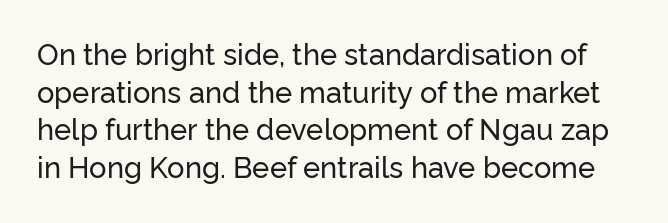
Q: Is the text italic (slanted)? A: No, it is upright.
Q: Is the typeface a serif or a sans-serif typeface? A: Sans-serif.
Q: Is the text underlined? A: No.
Q: Is the spacing between letters normal or unusually wide? A: Normal.
Q: Is the spacing between lines tight, normal or loose? A: Normal.
Q: Width (condensed, normal, or wide)? A: Normal.
Q: Stroke contrast? A: Low.
Q: x-height? A: Medium.
Q: Monospaced? A: No.
